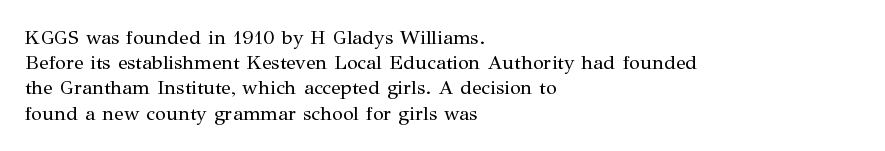
{"italic": "no", "bold": "no", "underline": "no", "align": "left", "line_spacing": "normal", "line_spacing_ratio": 1.26, "letter_spacing": "normal", "letter_spacing_em": 0.0, "glyph_px": 20}
